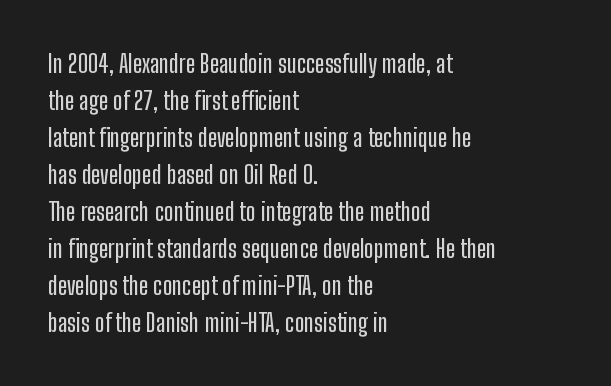
{"italic": "no", "underline": "no", "align": "left", "line_spacing": "normal", "line_spacing_ratio": 1.48, "letter_spacing": "normal", "letter_spacing_em": 0.0, "glyph_px": 25}
